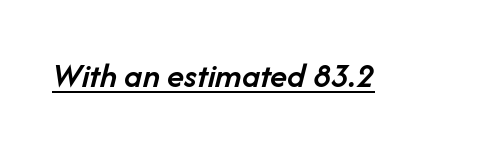
{"italic": "yes", "lean": "right", "slant_degrees": 14, "bold": "semi", "weight": "semibold", "width": "normal", "stroke_contrast": "low", "x_height": "medium", "monospaced": "no", "underline": "yes", "letter_spacing": "normal", "letter_spacing_em": 0.0, "glyph_px": 35}
